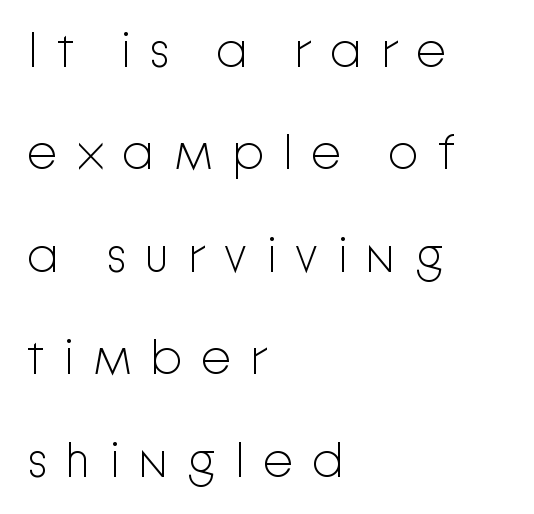
{"serif": "no", "italic": "no", "bold": "no", "weight": "light", "width": "normal", "stroke_contrast": "low", "x_height": "medium", "monospaced": "no", "underline": "no", "align": "left", "line_spacing": "loose", "line_spacing_ratio": 2.05, "letter_spacing": "wide", "letter_spacing_em": 0.35, "glyph_px": 50}
